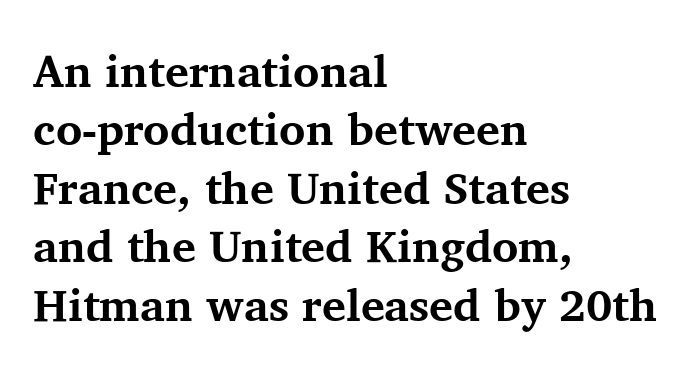
In terms of letterform style, serifs are clearly present. What weight is shown? A full bold with thick strokes. Rule under the text: the space is simply empty. There is no visible air inserted between adjacent glyphs. If you drew a line through each stem, it would be perfectly vertical. Vertical spacing — default.
